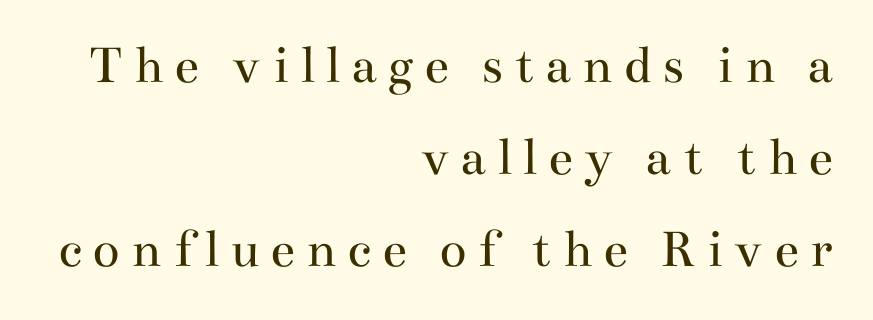
The image shows 56 px regular-weight, wide serif type, upright; set right-aligned, normal line spacing (1.64x), not underlined; medium stroke contrast and a small x-height.
